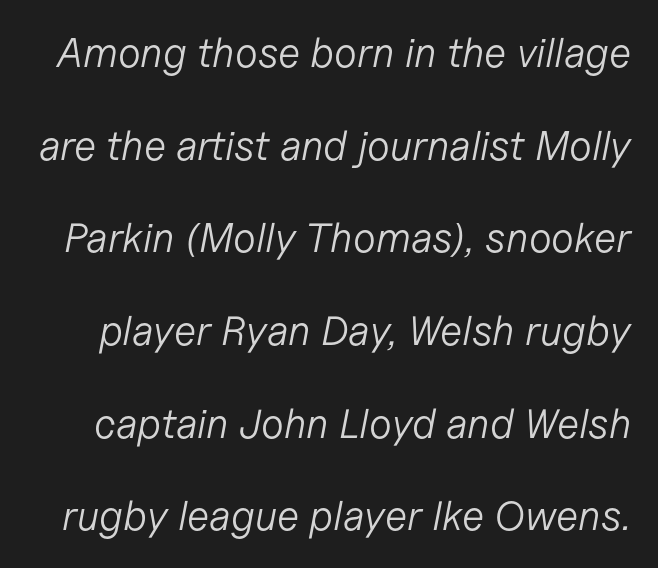
{"italic": "yes", "lean": "right", "slant_degrees": 11, "bold": "no", "weight": "light", "width": "normal", "stroke_contrast": "low", "x_height": "medium", "monospaced": "no", "underline": "no", "line_spacing": "loose", "line_spacing_ratio": 2.26, "letter_spacing": "normal", "letter_spacing_em": 0.0, "glyph_px": 41}
